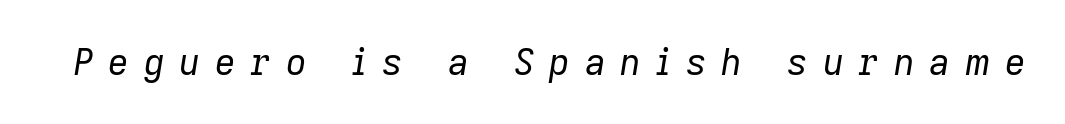
Q: Is the text bold? A: No.
Q: Is the text italic (slanted)? A: Yes, it leans right by about 9 degrees.
Q: Is the text underlined? A: No.
Q: Is the spacing between letters normal or unusually wide? A: Unusually wide.
Q: Width (condensed, normal, or wide)? A: Normal.
Q: Stroke contrast? A: Low.
Q: x-height? A: Medium.
Q: Monospaced? A: No.
